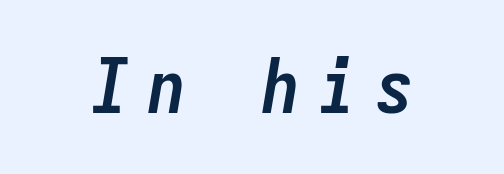
The image shows 76 px semibold, condensed type, italic (leaning right), monospaced; set unusually wide letter spacing (+0.25 em), not underlined; low stroke contrast and a medium x-height.
